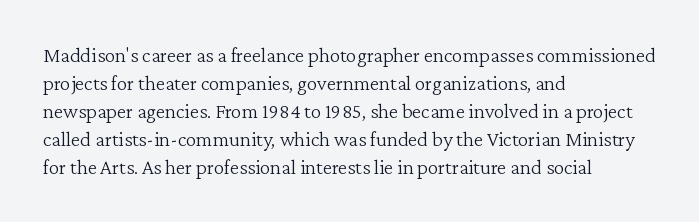
The image shows 21 px text type, upright; set left-aligned, normal line spacing (1.33x), normal letter spacing, not underlined.
